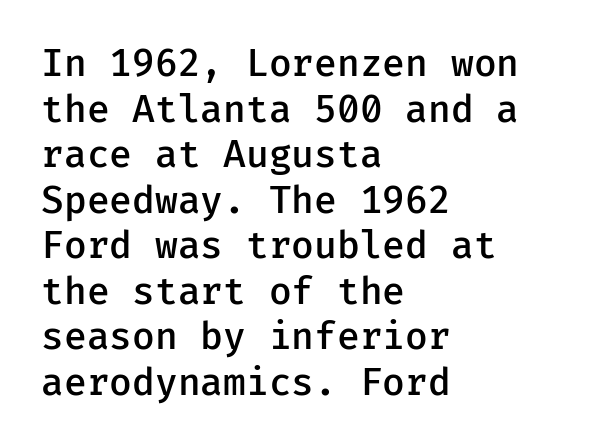
The image shows 37 px semibold sans-serif type, upright; set left-aligned, line spacing 1.23x, normal letter spacing, not underlined; low stroke contrast and a medium x-height.
